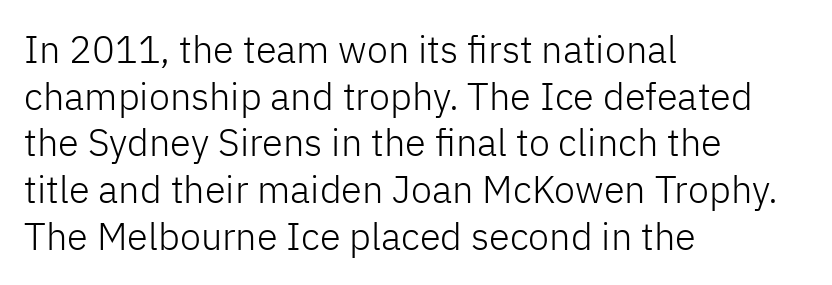
{"serif": "no", "italic": "no", "bold": "no", "weight": "light", "width": "normal", "stroke_contrast": "low", "x_height": "medium", "monospaced": "no", "underline": "no", "align": "left", "line_spacing_ratio": 1.23, "letter_spacing": "normal", "letter_spacing_em": 0.0, "glyph_px": 38}
